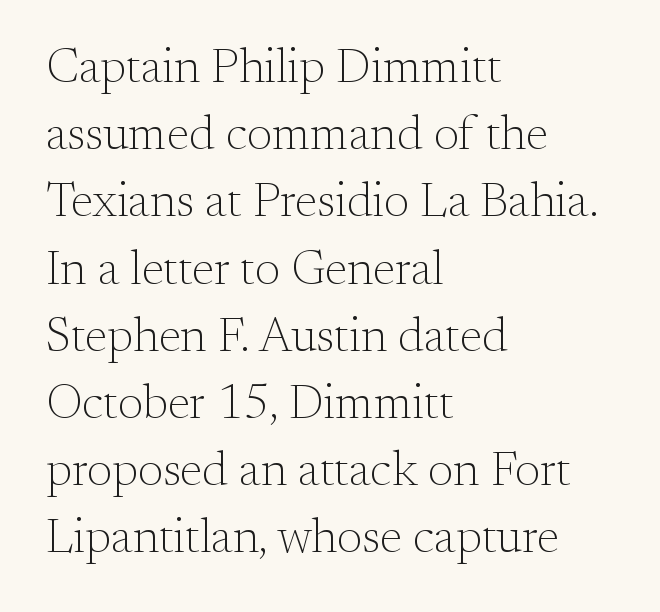
{"serif": "yes", "italic": "no", "bold": "no", "weight": "light", "width": "normal", "stroke_contrast": "medium", "x_height": "small", "monospaced": "no", "underline": "no", "align": "left", "line_spacing": "normal", "line_spacing_ratio": 1.4, "letter_spacing": "normal", "letter_spacing_em": 0.0, "glyph_px": 48}
